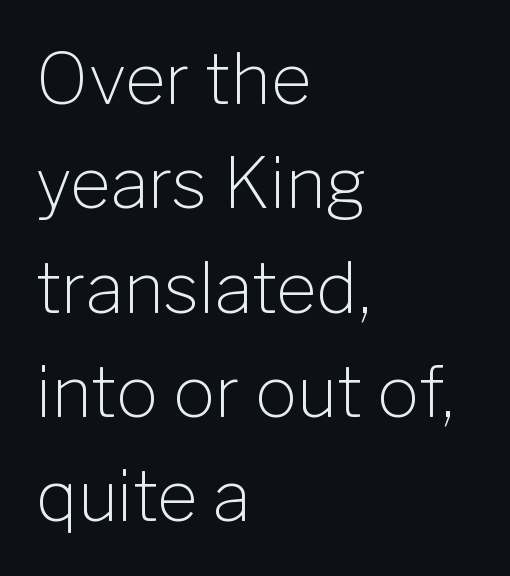
Q: Is the text bold? A: No.
Q: Is the text italic (slanted)? A: No, it is upright.
Q: Is the typeface a serif or a sans-serif typeface? A: Sans-serif.
Q: Is the text underlined? A: No.
Q: How is the paragraph aligned? A: Left-aligned.
Q: Is the spacing between letters normal or unusually wide? A: Normal.
Q: Is the spacing between lines tight, normal or loose? A: Normal.
Q: Width (condensed, normal, or wide)? A: Normal.
Q: Stroke contrast? A: Low.
Q: x-height? A: Medium.
Q: Monospaced? A: No.
